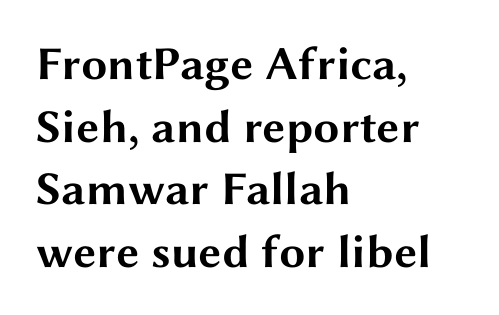
The image shows 47 px bold, wide sans-serif type, upright; set left-aligned, normal line spacing (1.33x), normal letter spacing, not underlined; medium stroke contrast and a medium x-height.
